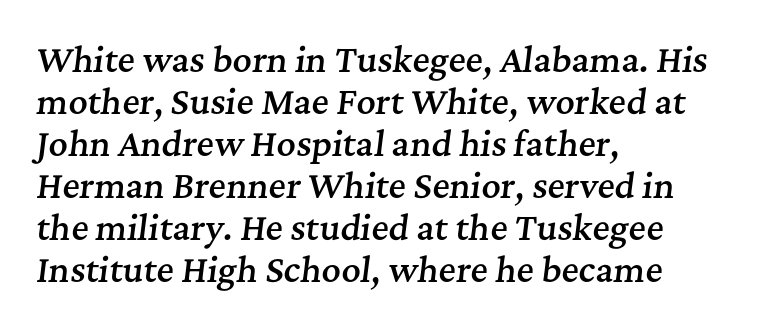
{"serif": "yes", "italic": "yes", "lean": "right", "slant_degrees": 7, "bold": "semi", "weight": "semibold", "width": "normal", "stroke_contrast": "medium", "x_height": "medium", "monospaced": "no", "underline": "no", "align": "left", "line_spacing": "normal", "line_spacing_ratio": 1.27, "letter_spacing": "normal", "letter_spacing_em": 0.0, "glyph_px": 33}
